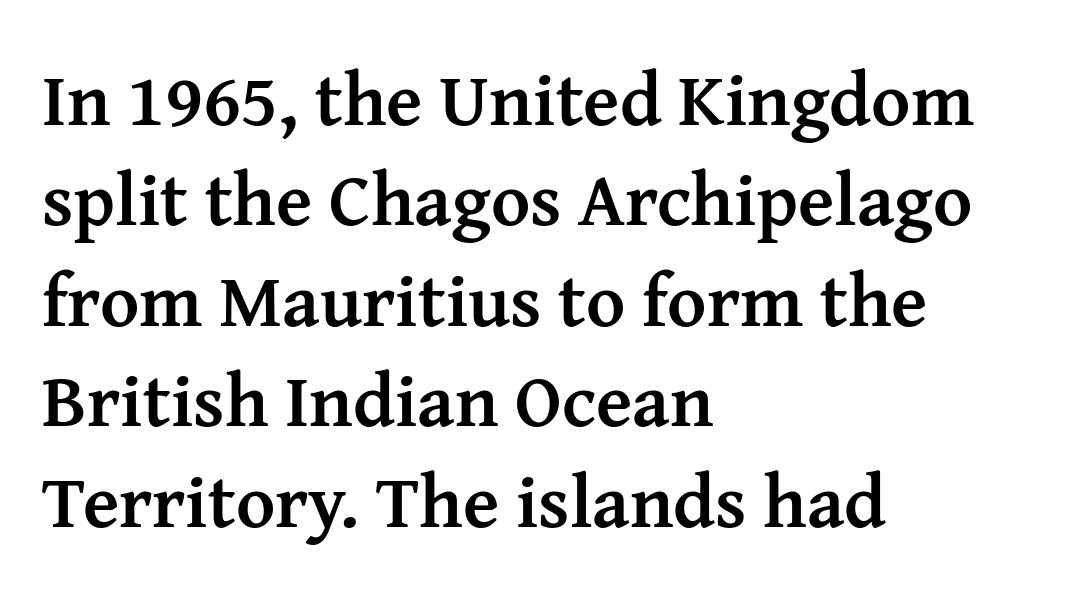
Q: Is the text bold? A: Yes.
Q: Is the text italic (slanted)? A: No, it is upright.
Q: Is the typeface a serif or a sans-serif typeface? A: Serif.
Q: Is the text underlined? A: No.
Q: How is the paragraph aligned? A: Left-aligned.
Q: Is the spacing between letters normal or unusually wide? A: Normal.
Q: Is the spacing between lines tight, normal or loose? A: Normal.
Q: Width (condensed, normal, or wide)? A: Normal.
Q: Stroke contrast? A: Medium.
Q: x-height? A: Medium.
Q: Monospaced? A: No.
